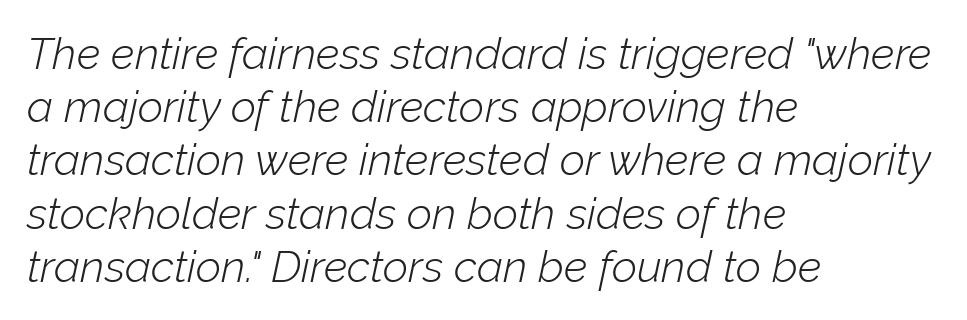
Weight: regular or lighter. Proportional: the letters do not fall into vertical columns. No word sits above an underline. This sample uses an oblique cut, with every glyph tilted off the vertical. The horizontal fit of the characters is conventional and even. The lines in this sample share a left origin and differ only in where they stop.
